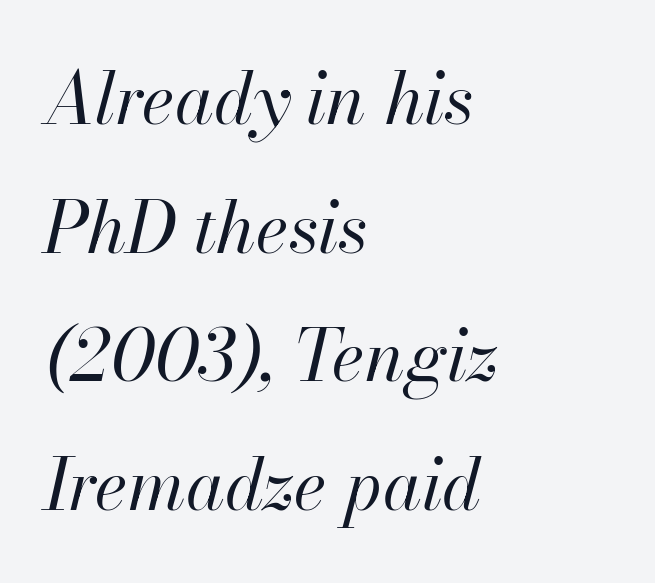
In terms of letterspacing, this is plain default setting. The strip under each line holds only bare page. Think of a printed novel: that variable character pitch is what you see here. The cut favours lightness, reaching ordinary text weight at its darkest. Where is the straight margin? On the left.
